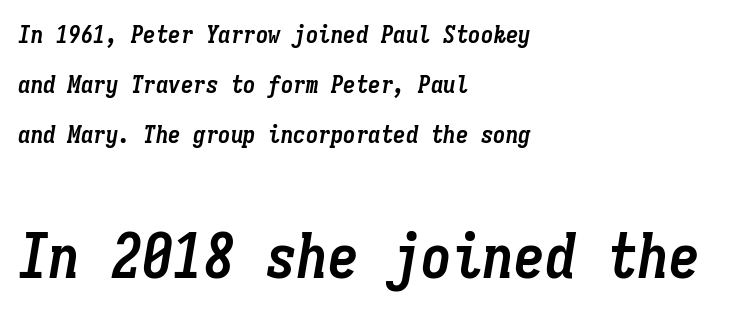
Q: Is the text bold? A: Yes.
Q: Is the text italic (slanted)? A: Yes, it leans right by about 9 degrees.
Q: Is the text underlined? A: No.
Q: How is the paragraph aligned? A: Left-aligned.
Q: Is the spacing between letters normal or unusually wide? A: Normal.
Q: Is the spacing between lines tight, normal or loose? A: Loose.
Q: Which block of text is set in a larger size, the first (top) or the second (bottom)? A: The second (bottom) one.
Q: Width (condensed, normal, or wide)? A: Condensed.
Q: Stroke contrast? A: Low.
Q: x-height? A: Medium.
Q: Monospaced? A: Yes.
